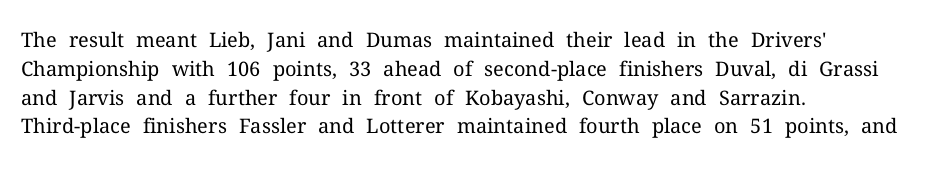
{"italic": "no", "bold": "no", "underline": "no", "align": "left", "line_spacing": "normal", "line_spacing_ratio": 1.44, "letter_spacing": "normal", "letter_spacing_em": 0.0, "glyph_px": 20}
